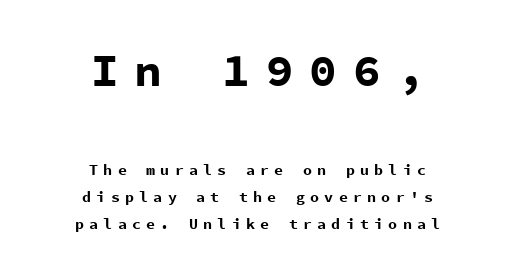
Q: Is the text bold? A: Yes.
Q: Is the text italic (slanted)? A: No, it is upright.
Q: Is the typeface a serif or a sans-serif typeface? A: Sans-serif.
Q: Is the text underlined? A: No.
Q: How is the paragraph aligned? A: Centered.
Q: Is the spacing between letters normal or unusually wide? A: Unusually wide.
Q: Which block of text is set in a larger size, the first (top) or the second (bottom)? A: The first (top) one.
Q: Width (condensed, normal, or wide)? A: Normal.
Q: Stroke contrast? A: Low.
Q: x-height? A: Medium.
Q: Monospaced? A: Yes.
